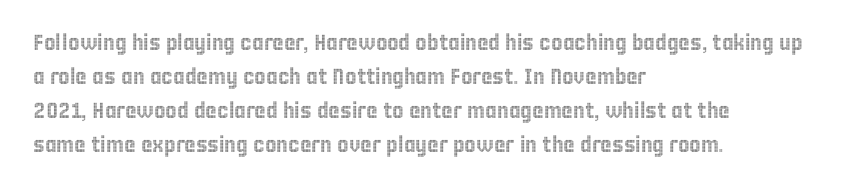
The image shows 22 px text type, upright; set left-aligned, normal line spacing (1.55x), normal letter spacing, not underlined.
